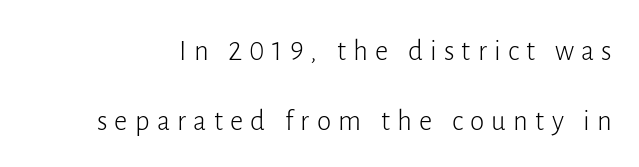
The image shows 29 px light sans-serif type, upright; set loose line spacing (2.41x), unusually wide letter spacing (+0.25 em), not underlined; low stroke contrast and a medium x-height.
